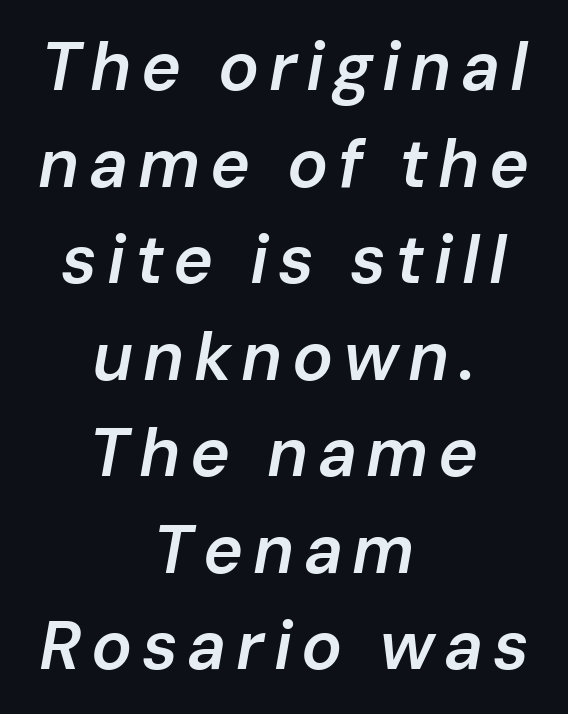
{"italic": "yes", "lean": "right", "slant_degrees": 10, "bold": "semi", "weight": "semibold", "width": "normal", "stroke_contrast": "low", "x_height": "medium", "monospaced": "no", "underline": "no", "align": "center", "line_spacing": "normal", "line_spacing_ratio": 1.42, "glyph_px": 68}
